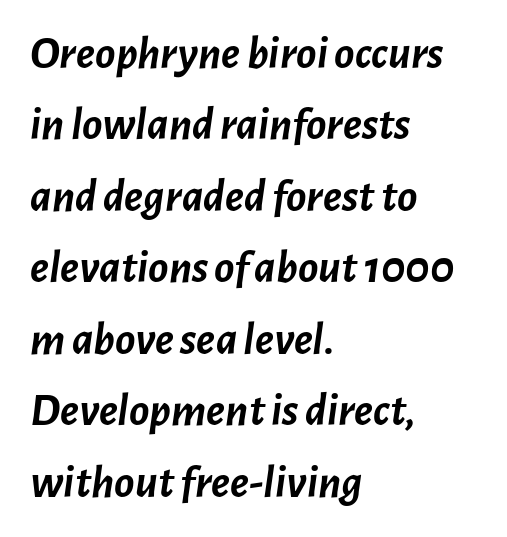
Note the varied advance widths — an 'i' is clearly narrower than an 'm'. You'd pick this weight for a headline — it's a proper bold. Each line starts at the same left margin while the right side varies. The foot of each line stays bare and open.
